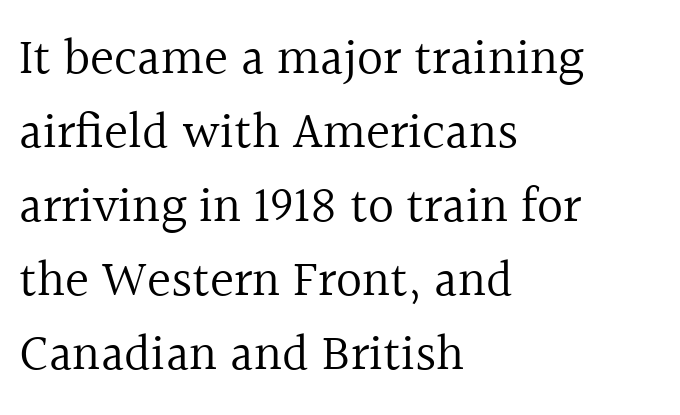
The image shows 51 px regular-weight serif type, upright; set left-aligned, normal line spacing (1.45x), normal letter spacing, not underlined; a medium x-height.
